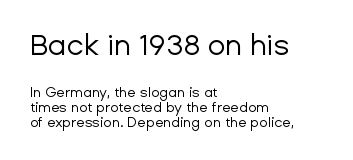
The image shows 29 px regular-weight sans-serif type, upright; set left-aligned, tight line spacing (1.08x), normal letter spacing, not underlined; the first (top) block is 2.07x larger; low stroke contrast and a medium x-height.
